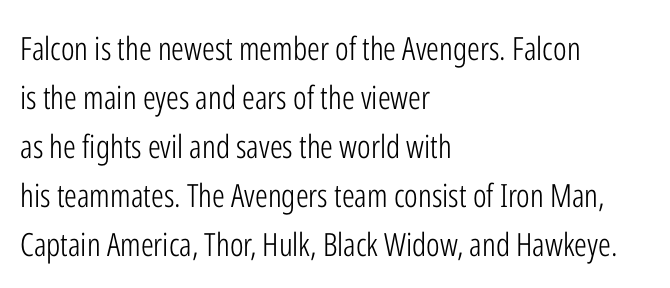
The image shows 32 px light, condensed sans-serif type, upright; set left-aligned, normal line spacing (1.53x), normal letter spacing, not underlined; low stroke contrast and a medium x-height.
